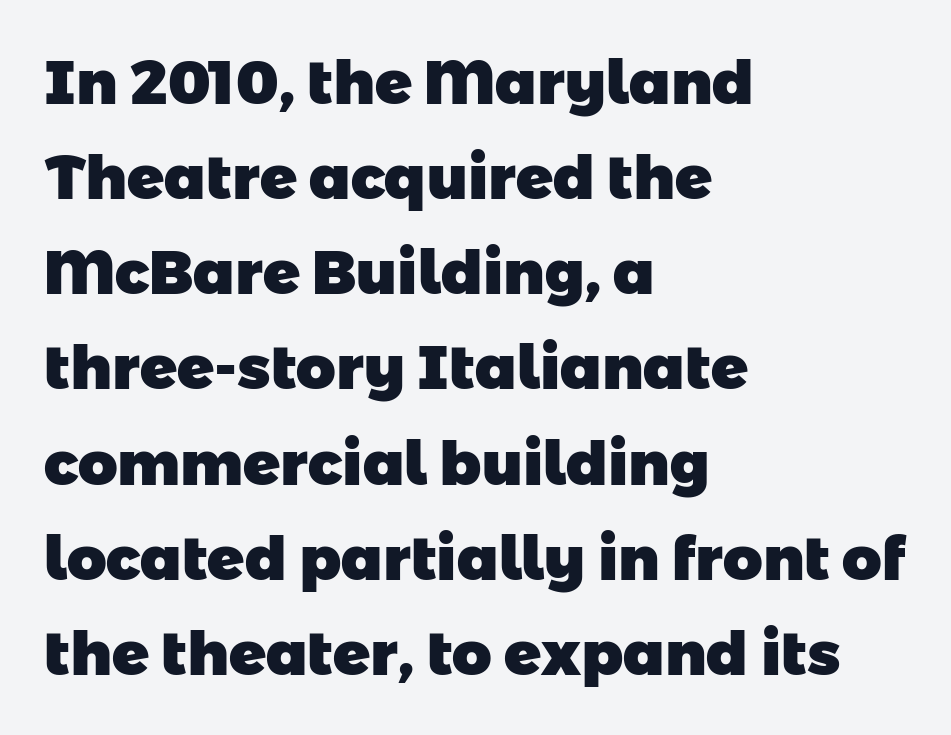
Q: Is the text bold? A: Yes.
Q: Is the typeface a serif or a sans-serif typeface? A: Sans-serif.
Q: Is the text underlined? A: No.
Q: How is the paragraph aligned? A: Left-aligned.
Q: Is the spacing between letters normal or unusually wide? A: Normal.
Q: Is the spacing between lines tight, normal or loose? A: Normal.
Q: Width (condensed, normal, or wide)? A: Normal.
Q: Stroke contrast? A: Low.
Q: x-height? A: Medium.
Q: Monospaced? A: No.
